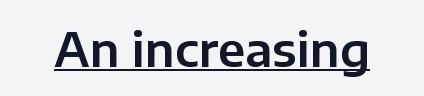
Notice how the stems are strictly vertical — no italics here. Examine the stroke ends and you'll find no serifs. You can see a thin bar hugging the bottom of the glyphs. The tracking reads as untouched default to a designer's eye. Note the varied advance widths — an 'i' is clearly narrower than an 'm'.
